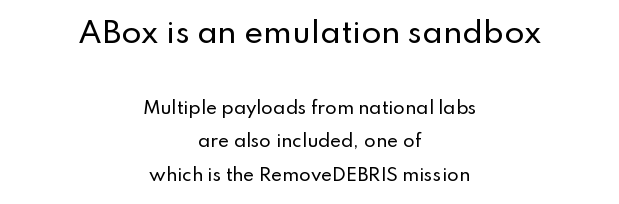
The image shows 29 px sans-serif type, upright; set centered, loose line spacing (1.98x), normal letter spacing, not underlined; the first (top) block is 1.71x larger; low stroke contrast and a small x-height.
